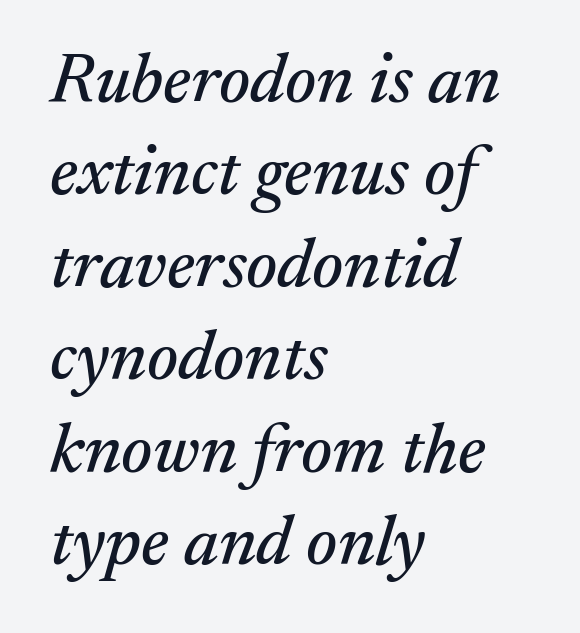
The specimen reads as italic at a glance. Evenly set lines give the paragraph a standard silhouette. Font category for this specimen: serif. Note the varied advance widths — an 'i' is clearly narrower than an 'm'. The specimen omits any rule beneath the text block's lines. All the whitespace from short lines collects on the right.
